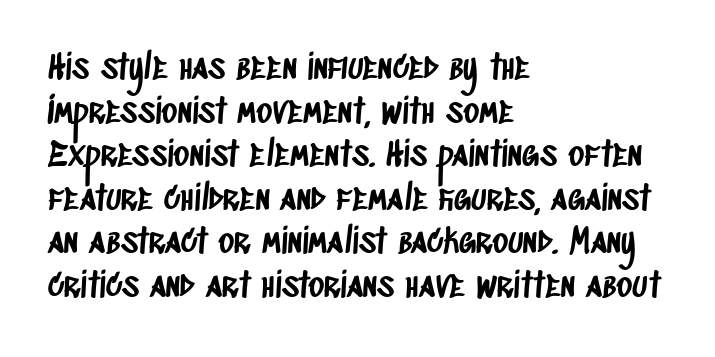
The image shows 34 px condensed sans-serif type; set left-aligned, normal line spacing (1.28x), normal letter spacing, not underlined; low stroke contrast and a large x-height.
